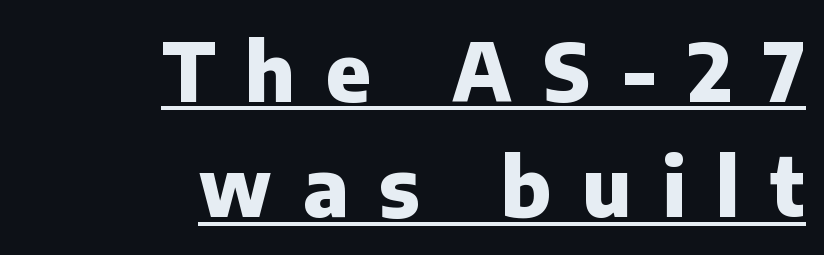
{"serif": "no", "italic": "no", "bold": "yes", "weight": "heavy", "width": "normal", "stroke_contrast": "low", "x_height": "medium", "monospaced": "no", "underline": "yes", "align": "right", "line_spacing": "normal", "line_spacing_ratio": 1.44, "letter_spacing": "wide", "letter_spacing_em": 0.38, "glyph_px": 80}
